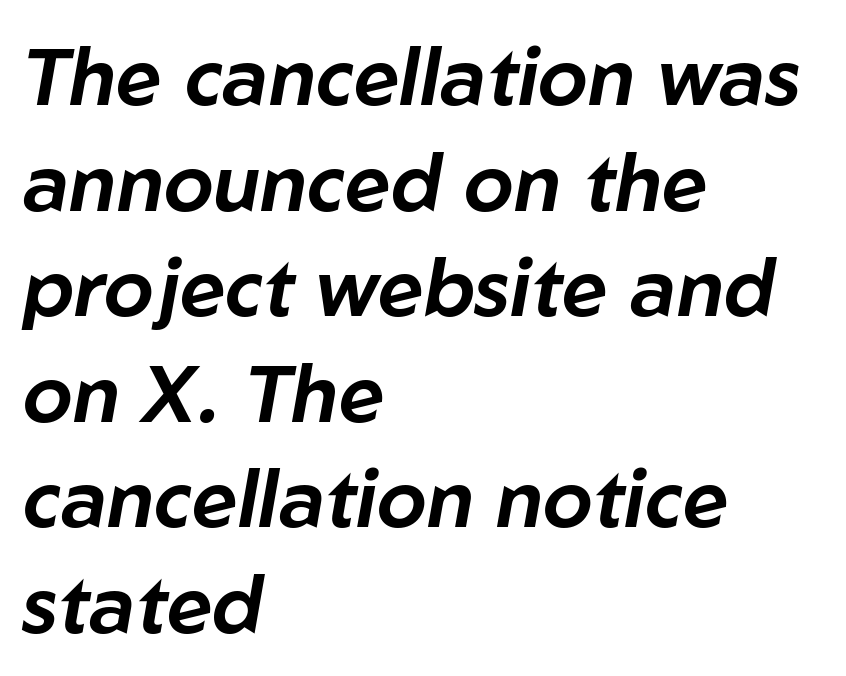
Caption: multi-line text, flush left, ragged right. Slant detected: the letters are inclined. The face used here is proportionally spaced, like ordinary book or web type. The horizontal fit of the characters is conventional and even.
